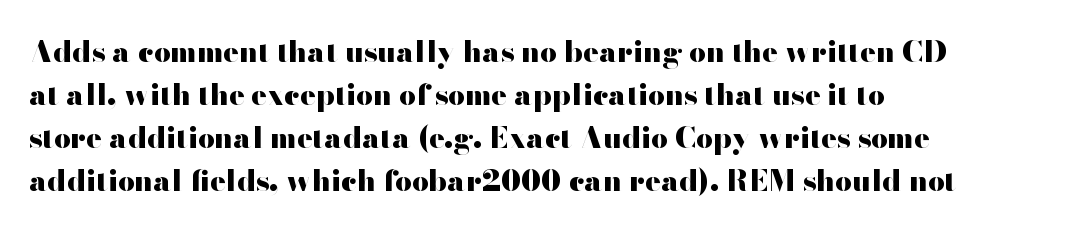
The image shows 29 px heavy, wide sans-serif type, upright; set left-aligned, normal line spacing (1.48x), normal letter spacing, not underlined; high stroke contrast and a small x-height.
